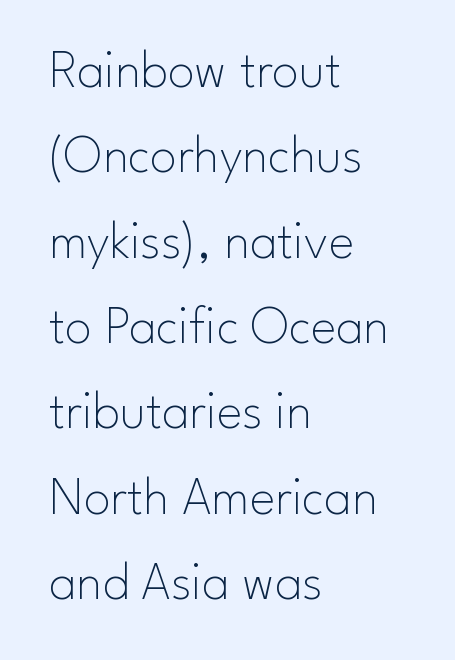
Short and long lines alike share a common starting point at left. Each letter's strokes conclude bluntly, with no projecting serifs. In terms of letterspacing, this is plain default setting. Proportional: the letters do not fall into vertical columns. Nope, not italic — everything's standing straight. Stroke thickness stays within the range of a standard reading face or lighter.
